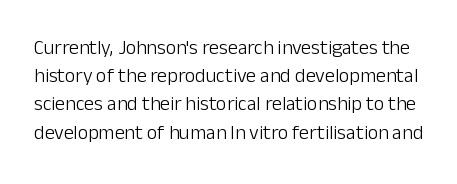
Stem width sits at or under what a default text font uses. The space directly below the letters is spotless. The type sits square on the baseline with zero lean. The vertical gap from one line to the next is medium. This rendering leaves character spacing at its baseline value.
